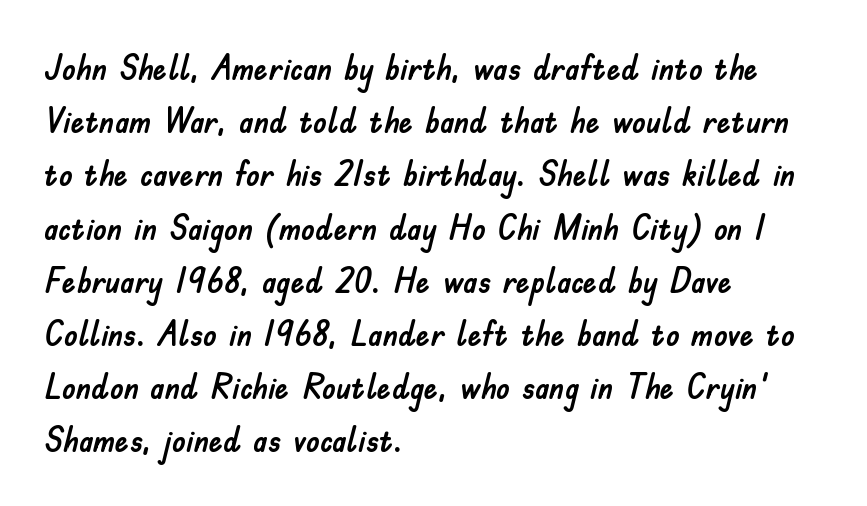
Compared with a centered layout, this one pins lines to the left instead. Glance below the letters and you will spot only blank space. Note the varied advance widths — an 'i' is clearly narrower than an 'm'. Are there feet on the stems? There aren't — it's a sans.
